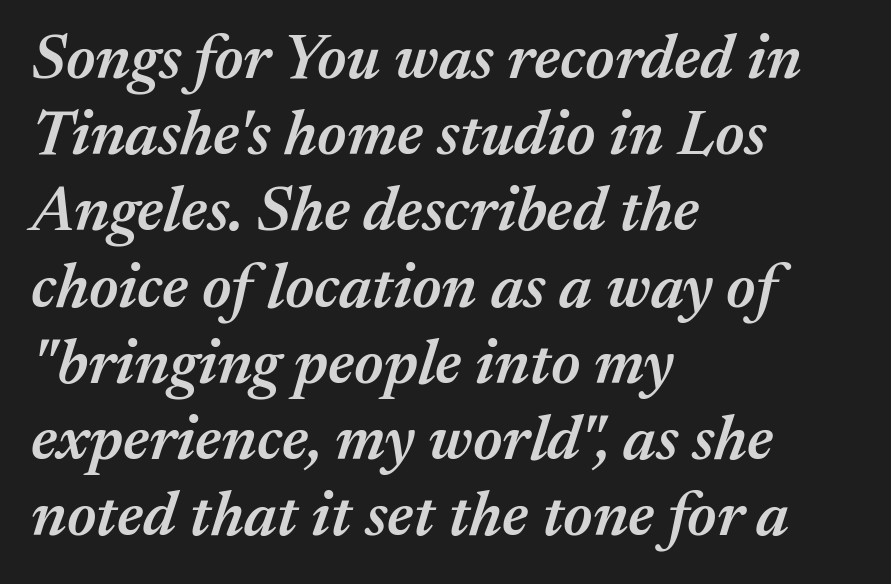
{"italic": "yes", "lean": "right", "slant_degrees": 17, "bold": "semi", "weight": "semibold", "width": "normal", "stroke_contrast": "medium", "x_height": "medium", "monospaced": "no", "underline": "no", "align": "left", "line_spacing_ratio": 1.21, "letter_spacing": "normal", "letter_spacing_em": 0.0, "glyph_px": 63}
